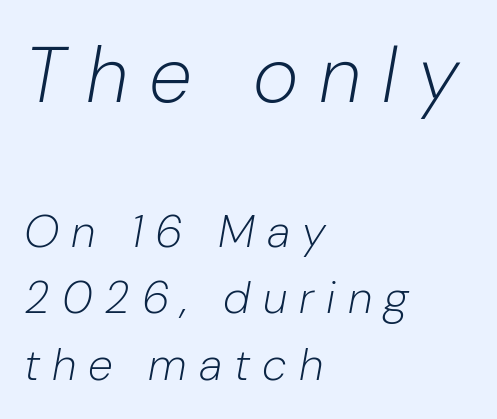
The image shows 78 px light type, italic (leaning right); set left-aligned, normal line spacing (1.48x), unusually wide letter spacing (+0.27 em), not underlined; the first (top) block is 1.73x larger; low stroke contrast and a medium x-height.
